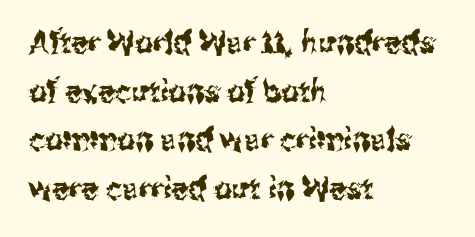
Glance below the letters and you will spot only blank space. All the whitespace from short lines collects on the right. Nope, not italic — everything's standing straight. Here the glyphs are tracked normally, forming tight word shapes.
